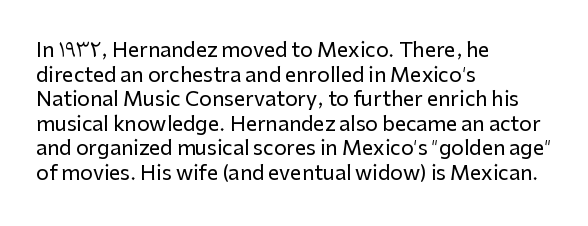
Here the glyphs are tracked normally, forming tight word shapes. The baseline area is clear. Ascenders rise straight up at ninety degrees. These lines stack with their left ends in a neat column.
